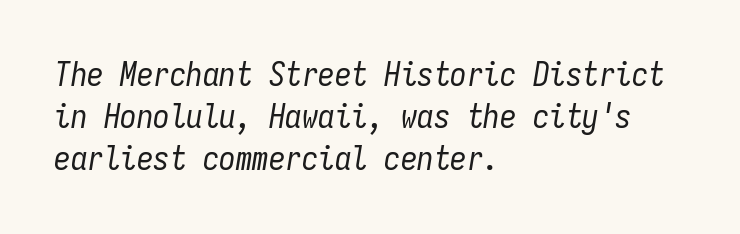
The typography opts for an oblique posture over an upright one. Anything drawn beneath the words? Only blank space. Here the glyphs are tracked normally, forming tight word shapes. The letters look calm and open, with moderate or lighter stems. Note the uniform advance width — an 'i' takes as much space as an 'm'. Does the leading feel generous? No, just average.
